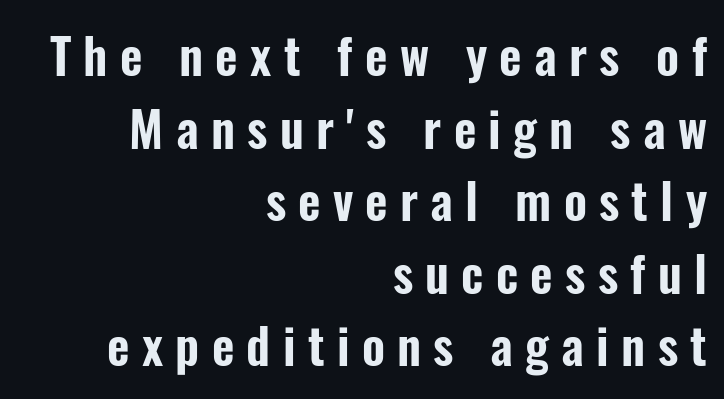
{"serif": "no", "italic": "no", "width": "condensed", "stroke_contrast": "low", "x_height": "medium", "monospaced": "no", "underline": "no", "align": "right", "line_spacing": "normal", "line_spacing_ratio": 1.48, "letter_spacing": "wide", "letter_spacing_em": 0.25, "glyph_px": 49}
